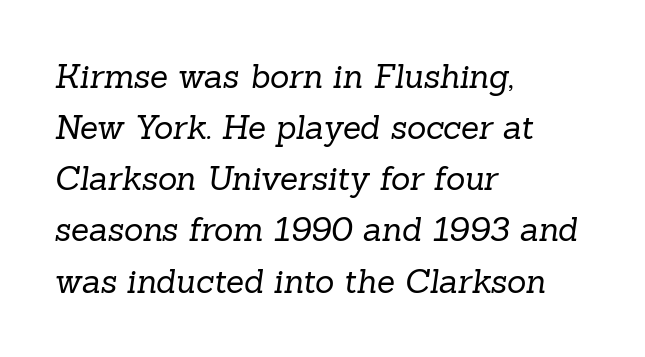
{"serif": "yes", "bold": "no", "weight": "regular", "width": "normal", "stroke_contrast": "low", "x_height": "medium", "monospaced": "no", "underline": "no", "align": "left", "line_spacing": "normal", "line_spacing_ratio": 1.55, "letter_spacing": "normal", "letter_spacing_em": 0.0, "glyph_px": 33}
